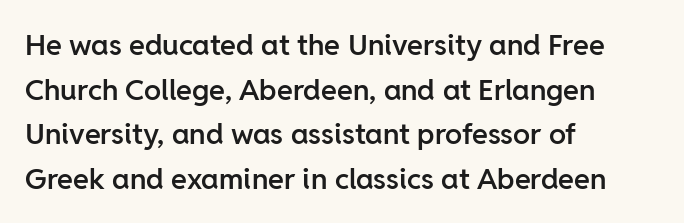
The setting favours the left margin, as ordinary paragraphs usually do. Interline gaps are of average width in this sample. This sample uses a sans-serif face. Each row of text sits above clean, open space. Stems and bowls a touch heavier than normal — semibold. Standard letterfit; no display-style spreading of the glyphs.
